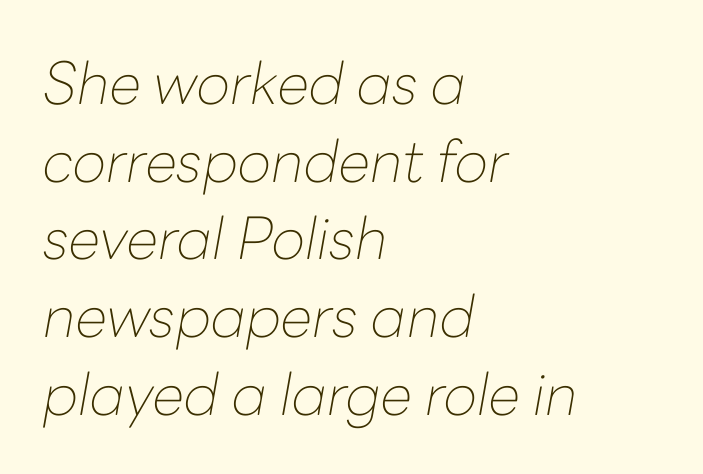
The image shows 58 px thin type, italic (leaning right); set left-aligned, normal line spacing (1.34x), normal letter spacing, not underlined; low stroke contrast and a medium x-height.
